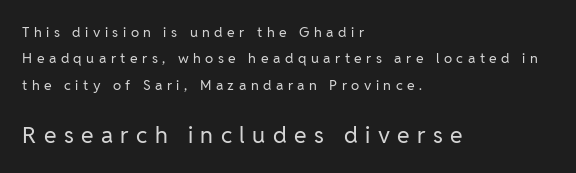
Quick note: not italic, upright. The font sits on the lighter half of the weight spectrum, regular included. The horizontal fit of the characters is loose and conspicuously gappy. Left-aligned paragraph, ragged on the right. Whoever set this made the second block the dominant, larger element.
